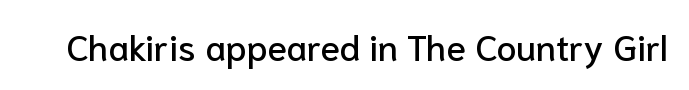
You could not count columns in this text — the font is proportionally spaced. This is roman type, the default non-slanted kind. Short note: letters normally spaced. Clear beneath every line of the passage. Font category for this specimen: sans-serif.
